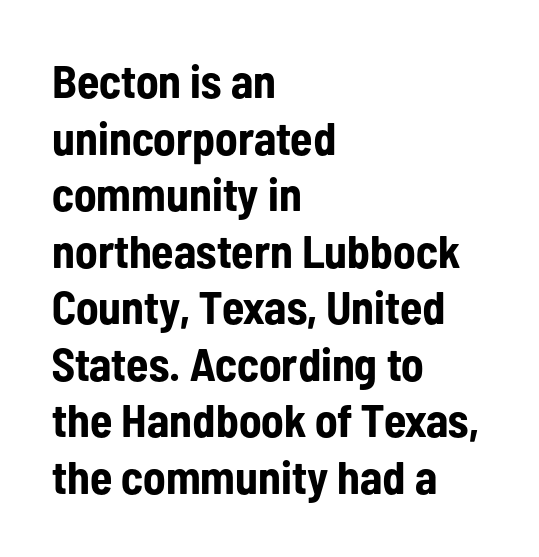
The image shows 46 px bold, condensed sans-serif type, upright; set left-aligned, line spacing 1.23x, normal letter spacing, not underlined; low stroke contrast and a medium x-height.
